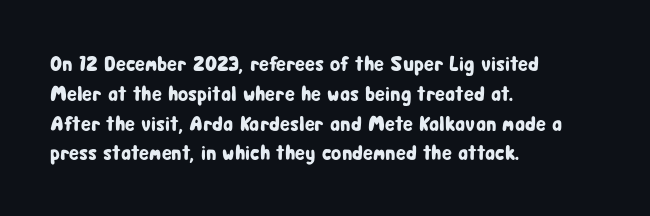
{"italic": "no", "underline": "no", "align": "left", "line_spacing": "normal", "line_spacing_ratio": 1.42, "letter_spacing": "normal", "letter_spacing_em": 0.0, "glyph_px": 21}
